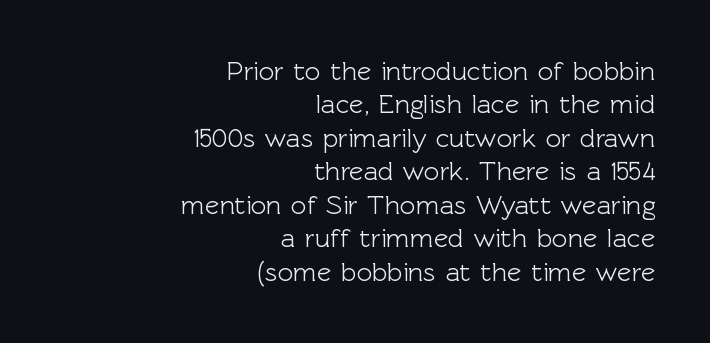
The image shows 27 px text type, upright; set right-aligned, line spacing 1.24x, normal letter spacing, not underlined.
